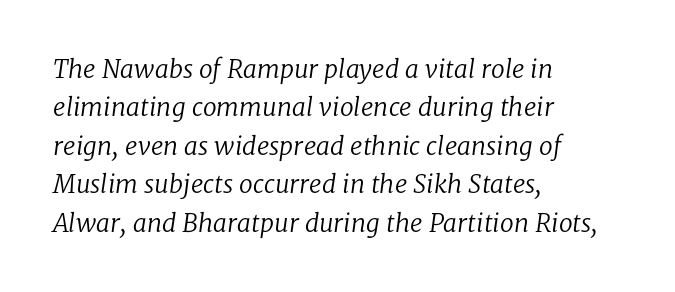
The passage shown leans; its letterforms are oblique. These lines sit exactly where default settings would place them. A clean baseline with only descenders dipping below it. The line texture is even and compact thanks to regular tracking.
